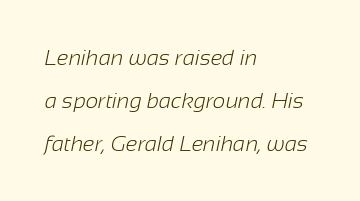
{"bold": "no", "underline": "no", "align": "left", "line_spacing": "loose", "line_spacing_ratio": 1.95, "letter_spacing": "normal", "letter_spacing_em": 0.0, "glyph_px": 22}
